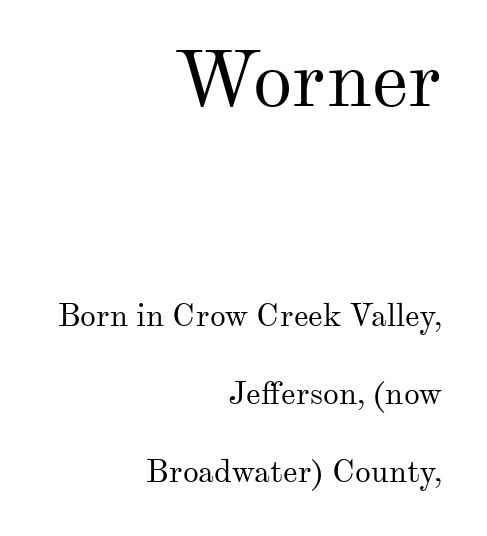
Rows of type keep a wide berth in the vertical direction. Plain, unruled lines of type. A serif font was chosen for this passage. Vertical strokes here are truly vertical.
